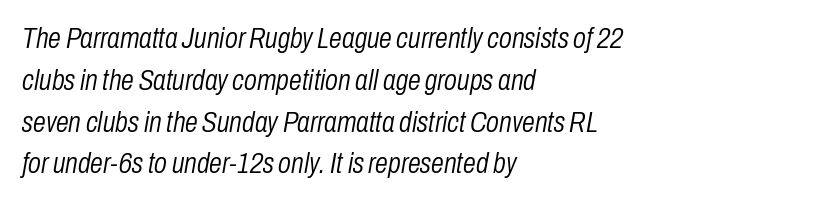
The image shows 29 px light, condensed type, italic (leaning right); set left-aligned, normal line spacing (1.44x), normal letter spacing, not underlined; low stroke contrast and a medium x-height.
